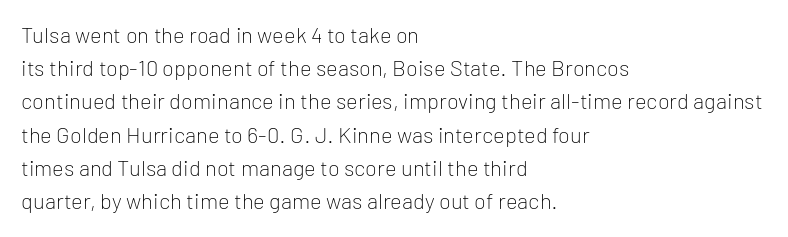
{"italic": "no", "bold": "no", "underline": "no", "align": "left", "line_spacing": "normal", "line_spacing_ratio": 1.51, "letter_spacing": "normal", "letter_spacing_em": 0.0, "glyph_px": 22}
